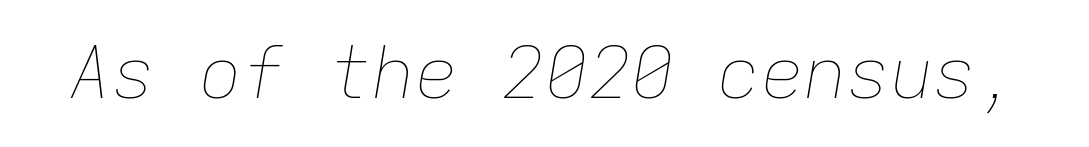
Is this a fixed-width face? Yes — each glyph sits in an identical cell. Check the space under the baseline: it is left empty. A typesetter would mark this as italic. Compared with a typical body face, this is equally light or lighter still. There is no visible air inserted between adjacent glyphs.
